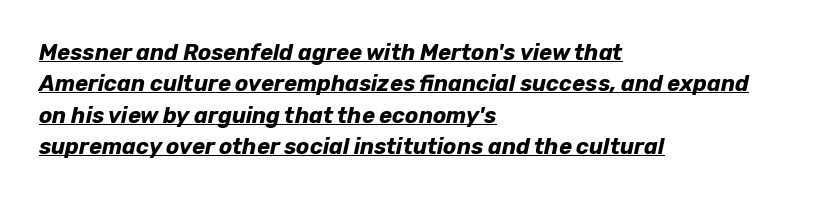
The image shows 22 px bold type, italic (leaning right); set left-aligned, normal line spacing (1.43x), normal letter spacing, underlined.
